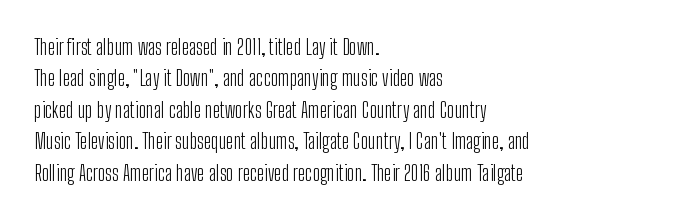
Q: Is the text bold? A: No.
Q: Is the text italic (slanted)? A: No, it is upright.
Q: Is the text underlined? A: No.
Q: How is the paragraph aligned? A: Left-aligned.
Q: Is the spacing between letters normal or unusually wide? A: Normal.
Q: Is the spacing between lines tight, normal or loose? A: Normal.
